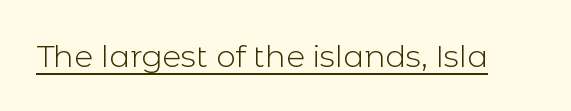
The glyphs are accompanied by a horizontal stroke just below them. What kind of face is this? One without serifs — a sans. Does extra space separate the letters? No, they use regular spacing. No italicization has been applied; the sample stays upright. The rendering uses natural spacing where letterforms have individual widths. Is the type heavy? It reads as light-to-regular instead.
